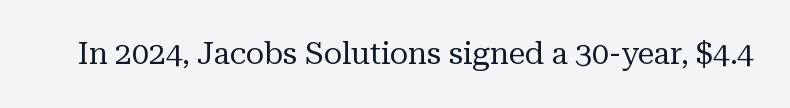
{"serif": "yes", "italic": "no", "bold": "no", "weight": "regular", "width": "normal", "stroke_contrast": "medium", "x_height": "medium", "monospaced": "no", "underline": "no", "letter_spacing": "normal", "letter_spacing_em": 0.0, "glyph_px": 30}
